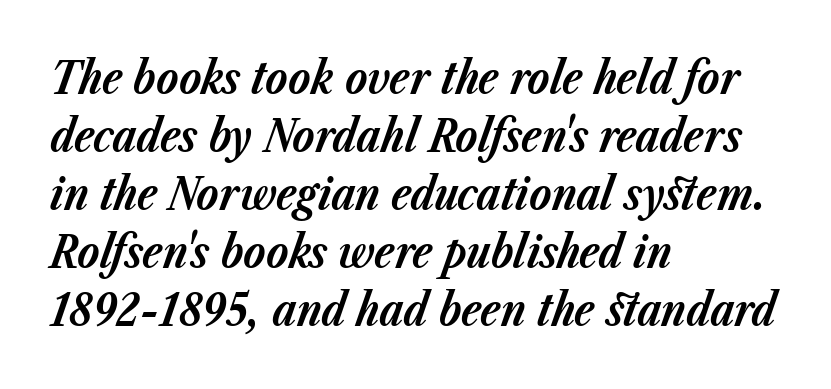
{"italic": "yes", "lean": "right", "slant_degrees": 23, "bold": "yes", "weight": "bold", "width": "normal", "stroke_contrast": "low", "x_height": "medium", "monospaced": "no", "underline": "no", "align": "left", "line_spacing": "normal", "line_spacing_ratio": 1.29, "letter_spacing": "normal", "letter_spacing_em": 0.0, "glyph_px": 45}
